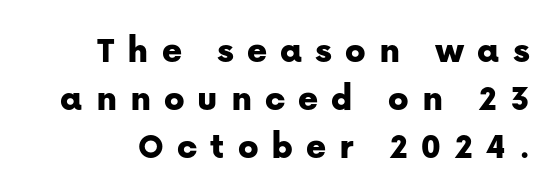
The line texture is sparse and dotted thanks to wide tracking. Bare-footed words on every line. The face used here is proportionally spaced, like ordinary book or web type. Are there feet on the stems? There aren't — it's a sans.
